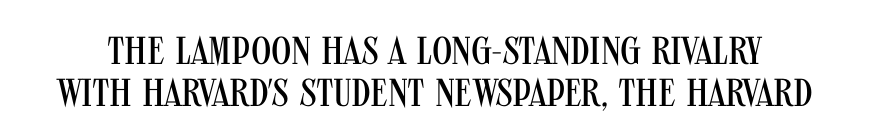
The image shows 39 px regular-weight, condensed sans-serif type, upright; set tight line spacing (1.07x), normal letter spacing, not underlined; medium stroke contrast and a large x-height.
